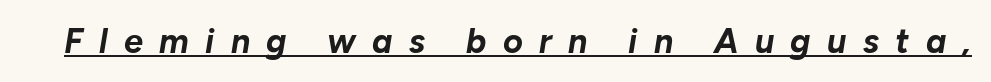
Q: Is the text bold? A: Yes.
Q: Is the text italic (slanted)? A: Yes, it leans right by about 10 degrees.
Q: Is the text underlined? A: Yes.
Q: Is the spacing between letters normal or unusually wide? A: Unusually wide.
Q: Width (condensed, normal, or wide)? A: Normal.
Q: Stroke contrast? A: Low.
Q: x-height? A: Medium.
Q: Monospaced? A: No.
